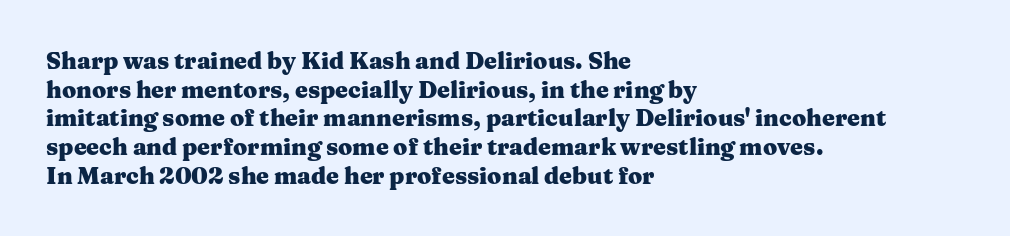
Q: Is the text bold? A: Yes.
Q: Is the text italic (slanted)? A: No, it is upright.
Q: Is the text underlined? A: No.
Q: How is the paragraph aligned? A: Left-aligned.
Q: Is the spacing between letters normal or unusually wide? A: Normal.
Q: Is the spacing between lines tight, normal or loose? A: Normal.
